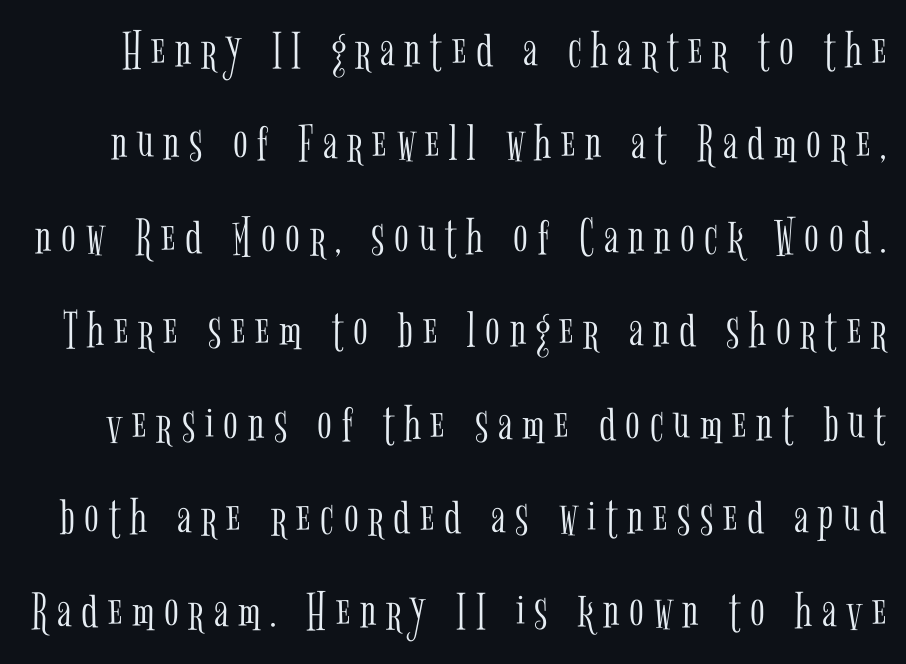
Q: Is the text bold? A: No.
Q: Is the text italic (slanted)? A: No, it is upright.
Q: Is the typeface a serif or a sans-serif typeface? A: Serif.
Q: Is the text underlined? A: No.
Q: Width (condensed, normal, or wide)? A: Condensed.
Q: Stroke contrast? A: Low.
Q: x-height? A: Medium.
Q: Monospaced? A: No.
